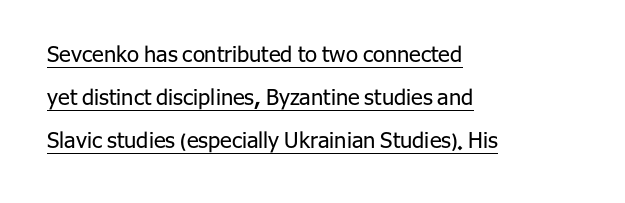
Q: Is the text bold? A: No.
Q: Is the text italic (slanted)? A: No, it is upright.
Q: Is the text underlined? A: Yes.
Q: How is the paragraph aligned? A: Left-aligned.
Q: Is the spacing between letters normal or unusually wide? A: Normal.
Q: Is the spacing between lines tight, normal or loose? A: Loose.
